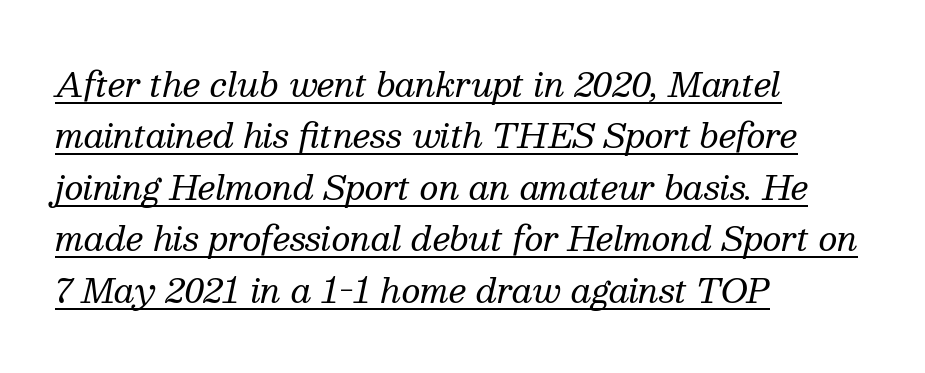
Q: Is the text bold? A: No.
Q: Is the text italic (slanted)? A: Yes, it leans right by about 13 degrees.
Q: Is the typeface a serif or a sans-serif typeface? A: Serif.
Q: Is the text underlined? A: Yes.
Q: How is the paragraph aligned? A: Left-aligned.
Q: Is the spacing between letters normal or unusually wide? A: Normal.
Q: Is the spacing between lines tight, normal or loose? A: Normal.
Q: Width (condensed, normal, or wide)? A: Normal.
Q: Stroke contrast? A: Medium.
Q: x-height? A: Medium.
Q: Monospaced? A: No.
